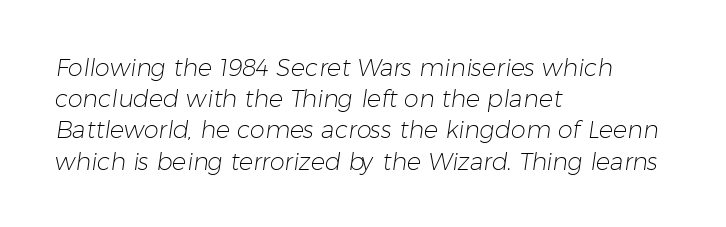
Q: Is the text bold? A: No.
Q: Is the text underlined? A: No.
Q: How is the paragraph aligned? A: Left-aligned.
Q: Is the spacing between letters normal or unusually wide? A: Normal.
Q: Is the spacing between lines tight, normal or loose? A: Normal.
